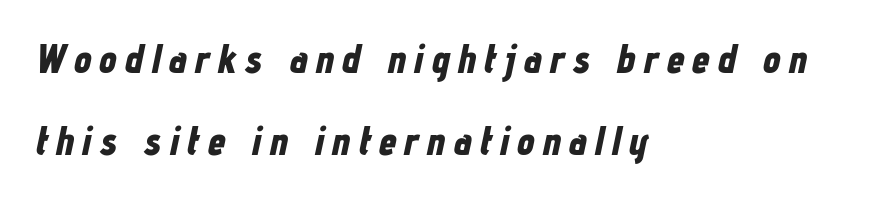
Q: Is the text bold? A: Yes.
Q: Is the text italic (slanted)? A: Yes, it leans right by about 12 degrees.
Q: Is the text underlined? A: No.
Q: How is the paragraph aligned? A: Left-aligned.
Q: Is the spacing between letters normal or unusually wide? A: Unusually wide.
Q: Is the spacing between lines tight, normal or loose? A: Loose.
Q: Width (condensed, normal, or wide)? A: Condensed.
Q: Stroke contrast? A: Low.
Q: x-height? A: Medium.
Q: Monospaced? A: No.
